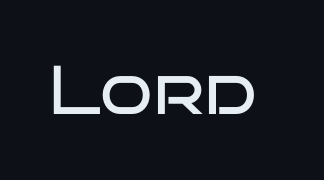
Q: Is the text bold? A: No.
Q: Is the text italic (slanted)? A: No, it is upright.
Q: Is the typeface a serif or a sans-serif typeface? A: Sans-serif.
Q: Is the text underlined? A: No.
Q: Is the spacing between letters normal or unusually wide? A: Normal.
Q: Width (condensed, normal, or wide)? A: Wide.
Q: Stroke contrast? A: Low.
Q: x-height? A: Large.
Q: Monospaced? A: No.
